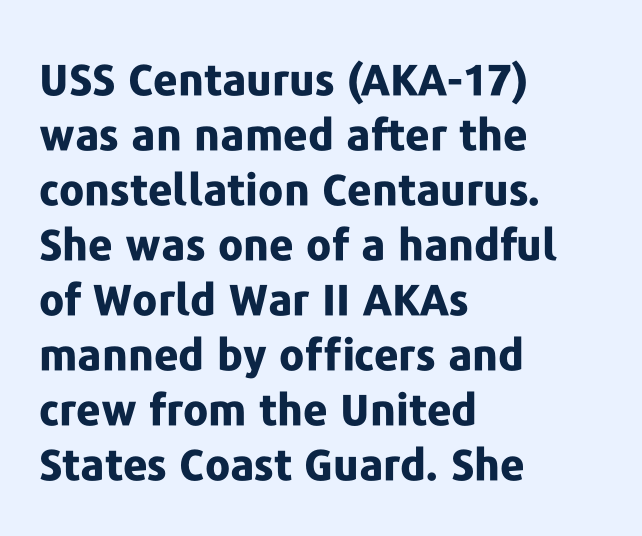
The typesetter chose a ragged-right arrangement here. The rendering uses natural spacing where letterforms have individual widths. Pretty heavy lettering here — definitely bold. The space directly below the letters is spotless. Classification — sans serif.
